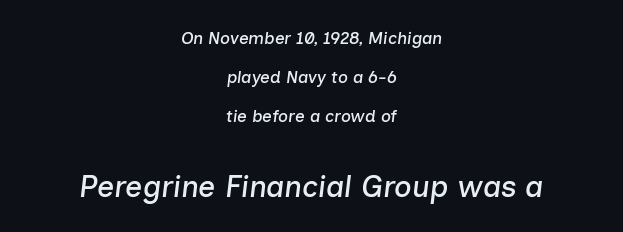
Q: Is the text italic (slanted)? A: Yes, it leans right by about 7 degrees.
Q: Is the text underlined? A: No.
Q: How is the paragraph aligned? A: Centered.
Q: Is the spacing between letters normal or unusually wide? A: Normal.
Q: Is the spacing between lines tight, normal or loose? A: Loose.
Q: Which block of text is set in a larger size, the first (top) or the second (bottom)? A: The second (bottom) one.
Q: Width (condensed, normal, or wide)? A: Normal.
Q: Stroke contrast? A: Low.
Q: x-height? A: Medium.
Q: Monospaced? A: No.
